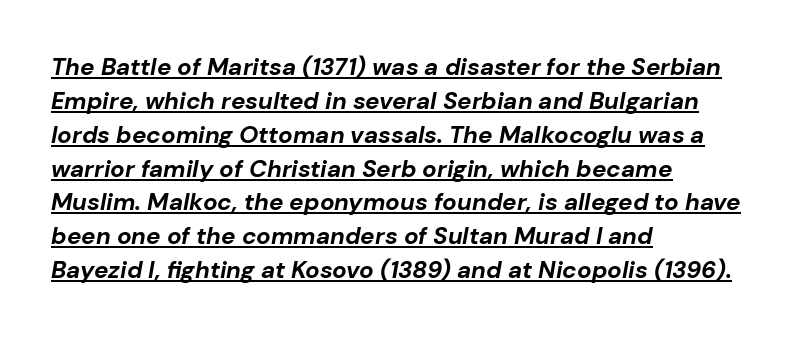
{"italic": "yes", "lean": "right", "slant_degrees": 10, "bold": "yes", "underline": "yes", "align": "left", "line_spacing": "normal", "line_spacing_ratio": 1.41, "letter_spacing": "normal", "letter_spacing_em": 0.0, "glyph_px": 24}
